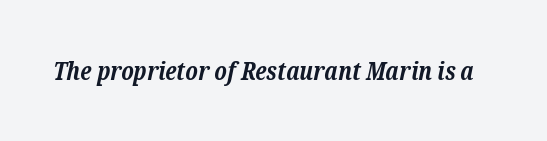
Q: Is the text bold? A: Yes.
Q: Is the text italic (slanted)? A: Yes, it leans right by about 12 degrees.
Q: Is the text underlined? A: No.
Q: Is the spacing between letters normal or unusually wide? A: Normal.
